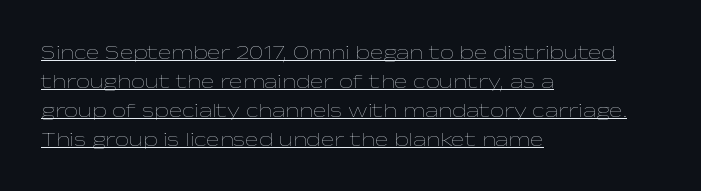
The image shows 20 px text type, upright; set left-aligned, normal line spacing (1.45x), normal letter spacing, underlined.
